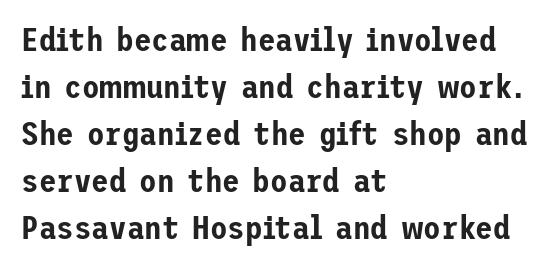
Unlike italic type, these characters show no tilt at all. Each word holds together tightly as a unit, with standard inter-letter gaps. The ragged edge is on the right, which tells us the setting is flush left. Regular leading.
